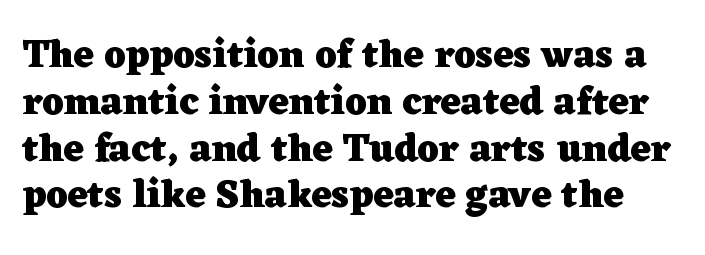
Spacing between characters is what you'd get straight out of the box. Do the letters lean? They stand straight. What weight is shown? A full bold with thick strokes. You can tell from the footed stems that serif type was used. The rendering uses natural spacing where letterforms have individual widths. Type without underlining.
